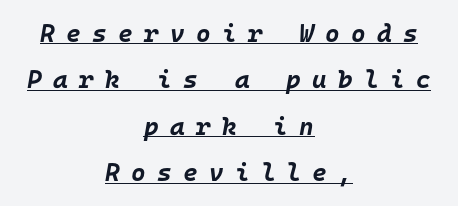
The gaps between neighbouring characters are conspicuously large. The text block is weighted toward neither margin, spreading evenly from the middle. Chunky letters — that's bold for sure. Style check: oblique. This sample carries an underscore along the baseline area.
